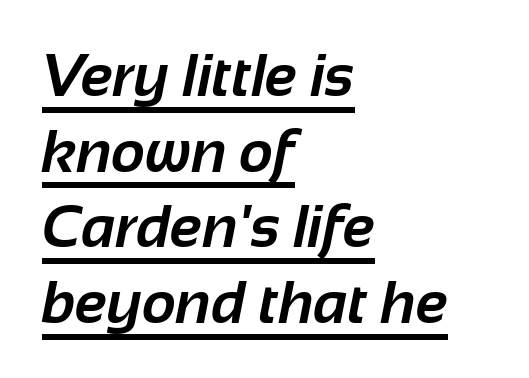
{"serif": "no", "bold": "yes", "weight": "bold", "width": "normal", "stroke_contrast": "low", "x_height": "medium", "monospaced": "no", "underline": "yes", "align": "left", "line_spacing": "normal", "line_spacing_ratio": 1.28, "letter_spacing": "normal", "letter_spacing_em": 0.0, "glyph_px": 59}
